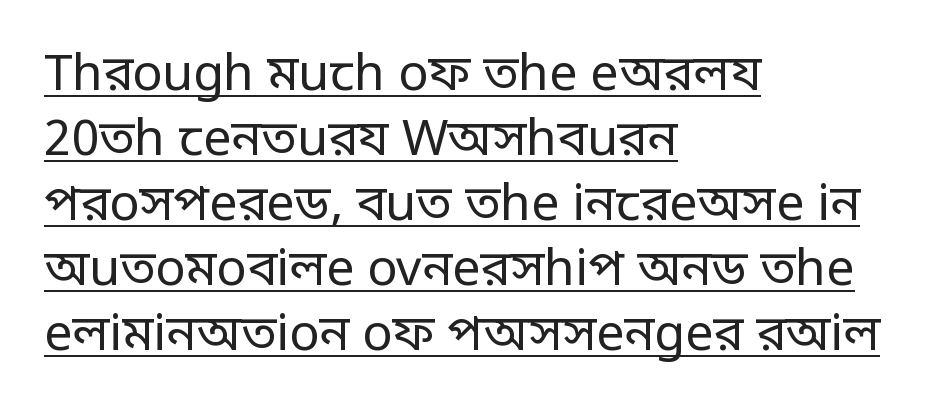
Italic? Not at all — the glyphs are vertical. Which margin do the lines hug? The left one — the right edge is uneven. The face used here is proportionally spaced, like ordinary book or web type. The characters are drawn with everyday or finer stroke widths.
